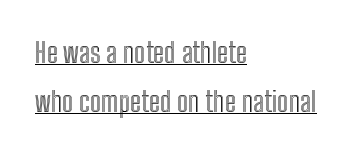
The image shows 28 px condensed type, upright; set left-aligned, line spacing 1.75x, normal letter spacing, underlined; a medium x-height.
